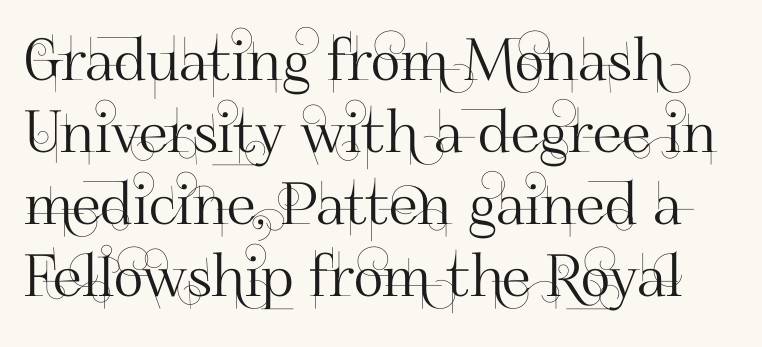
{"serif": "no", "italic": "no", "width": "normal", "stroke_contrast": "high", "x_height": "small", "monospaced": "no", "underline": "no", "align": "left", "line_spacing_ratio": 1.24, "letter_spacing": "normal", "letter_spacing_em": 0.0, "glyph_px": 58}
